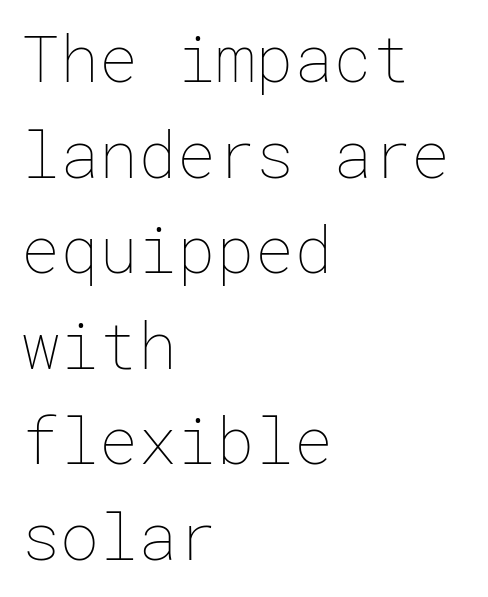
{"italic": "no", "bold": "no", "weight": "thin", "width": "normal", "stroke_contrast": "low", "x_height": "medium", "underline": "no", "align": "left", "line_spacing": "normal", "line_spacing_ratio": 1.47, "letter_spacing": "normal", "letter_spacing_em": 0.0, "glyph_px": 65}
